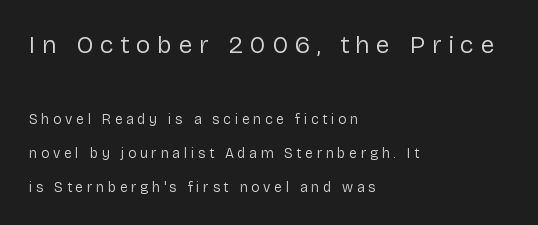
Posture: upright roman. Is the lower block the larger one? No — the upper block carries the bigger type. Descenders hang freely into open space. Counters stay open thanks to moderate or lighter strokes.
